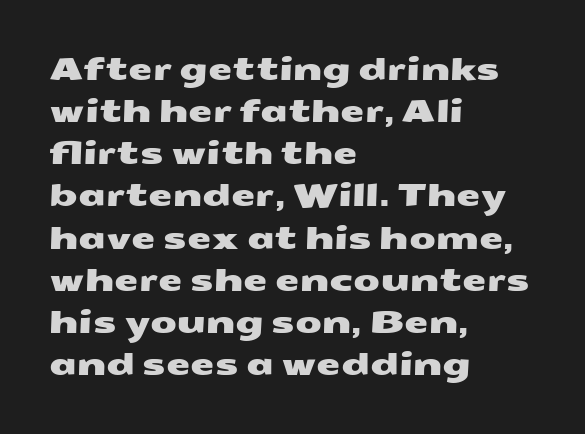
Q: Is the typeface a serif or a sans-serif typeface? A: Sans-serif.
Q: Is the text underlined? A: No.
Q: How is the paragraph aligned? A: Left-aligned.
Q: Is the spacing between letters normal or unusually wide? A: Normal.
Q: Is the spacing between lines tight, normal or loose? A: Normal.
Q: Width (condensed, normal, or wide)? A: Wide.
Q: Stroke contrast? A: Medium.
Q: x-height? A: Medium.
Q: Monospaced? A: No.
